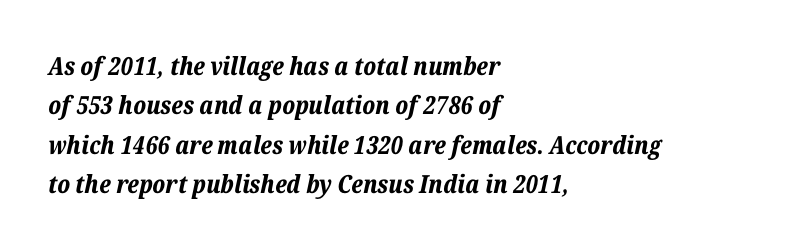
Q: Is the text bold? A: Yes.
Q: Is the text italic (slanted)? A: Yes, it leans right by about 12 degrees.
Q: Is the text underlined? A: No.
Q: How is the paragraph aligned? A: Left-aligned.
Q: Is the spacing between letters normal or unusually wide? A: Normal.
Q: Is the spacing between lines tight, normal or loose? A: Normal.
